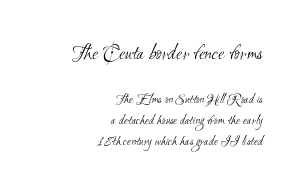
{"bold": "no", "underline": "no", "align": "right", "line_spacing": "normal", "line_spacing_ratio": 1.51, "letter_spacing": "normal", "letter_spacing_em": 0.0, "larger_block": "first", "size_ratio": 1.57, "glyph_px": 22}
